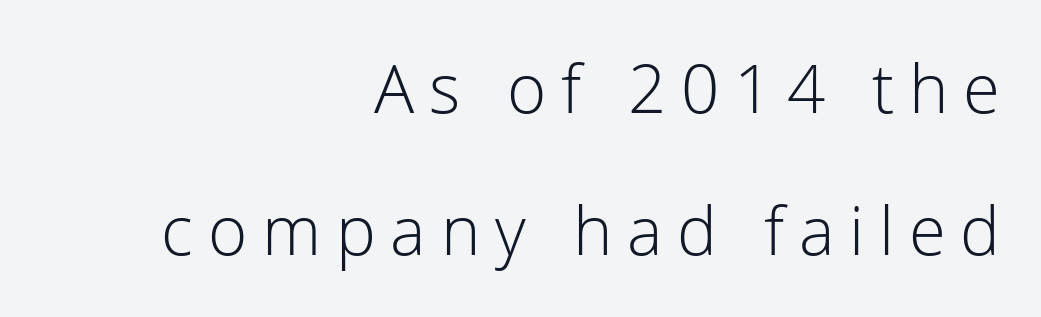
{"serif": "no", "italic": "no", "bold": "no", "weight": "light", "width": "normal", "stroke_contrast": "low", "x_height": "medium", "monospaced": "no", "underline": "no", "align": "right", "line_spacing": "loose", "line_spacing_ratio": 2.12, "letter_spacing": "wide", "letter_spacing_em": 0.22, "glyph_px": 67}
